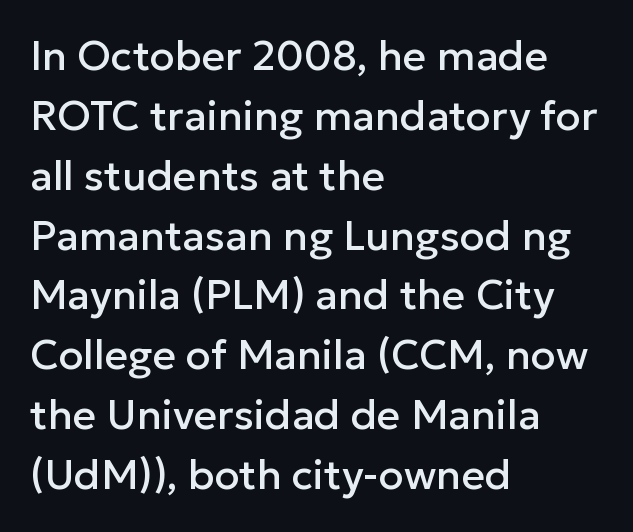
The image shows 41 px sans-serif type, upright; set left-aligned, normal line spacing (1.46x), normal letter spacing, not underlined; low stroke contrast and a medium x-height.
